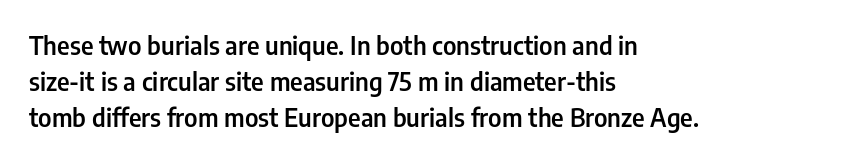
Caption: semibold face, moderately heavy strokes. Type without underlining. Quick note: interline space is typical. Vertical strokes here are truly vertical. Caption: multi-line text, flush left, ragged right.
